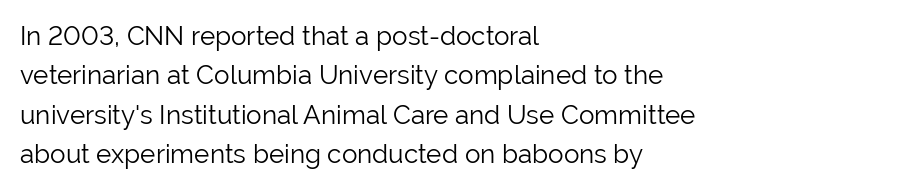
A typesetter would mark this as roman, not italic. Does the leading feel generous? No, just average. The typesetter chose a ragged-right arrangement here. The gaps between neighbouring characters are ordinary and unremarkable. Is this a heavy cut? Hardly; it is regular or lighter. The space directly below the letters is spotless.
